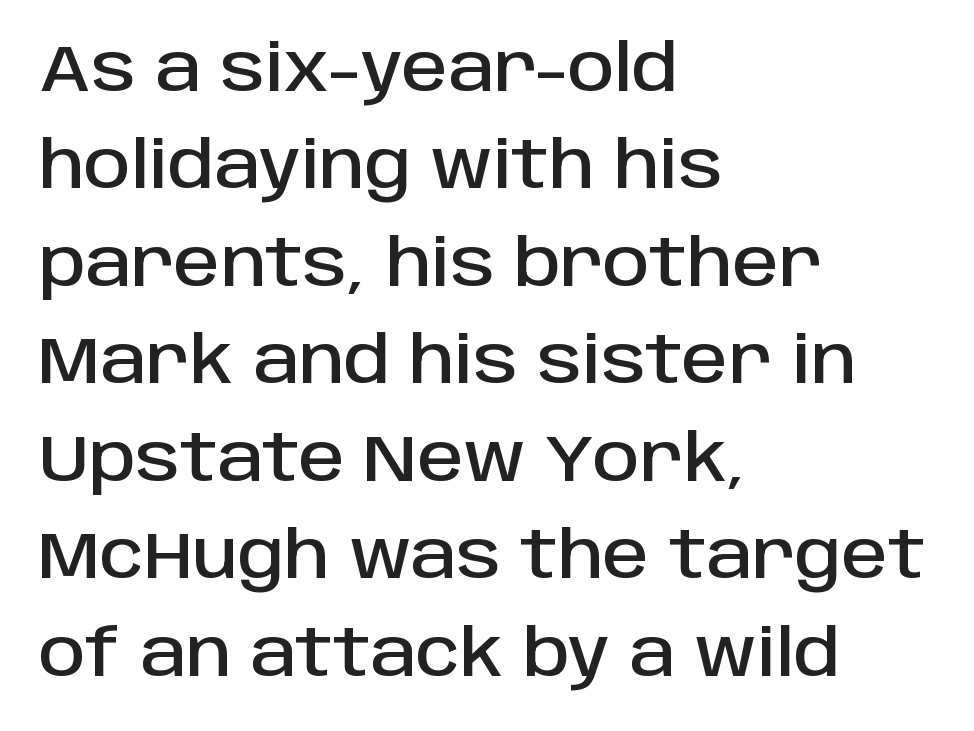
The rows are spaced the way most documents space them. Nope, no serifs anywhere on these letters. Caption: multi-line text, flush left, ragged right. Beneath every word, the page is bare.
